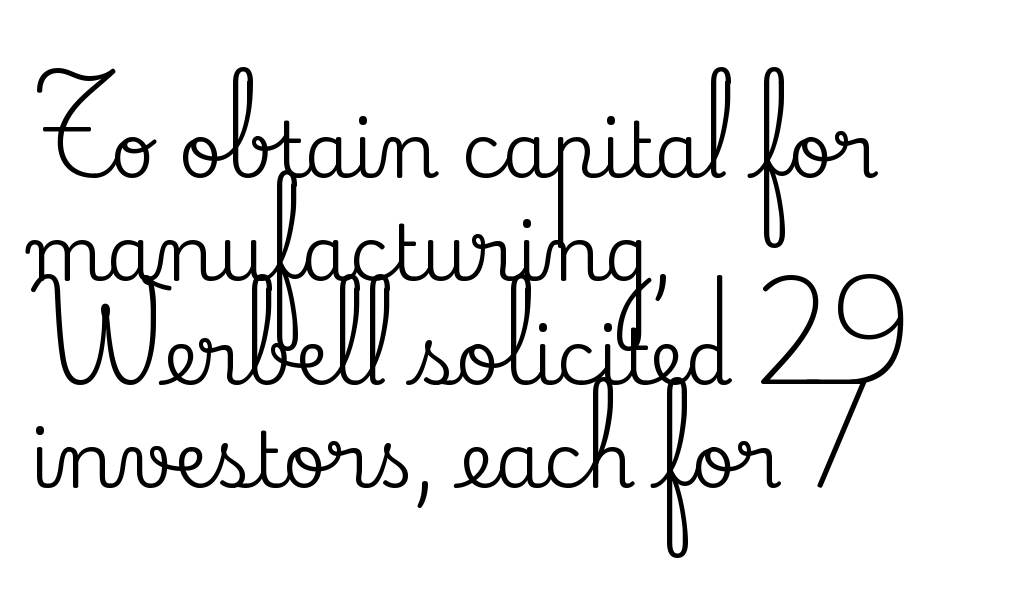
{"serif": "yes", "italic": "no", "width": "normal", "stroke_contrast": "medium", "x_height": "small", "monospaced": "no", "underline": "no", "align": "left", "line_spacing": "normal", "line_spacing_ratio": 1.36, "letter_spacing": "normal", "letter_spacing_em": 0.0, "glyph_px": 76}
